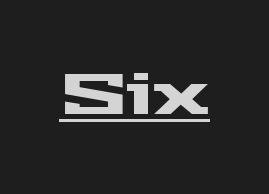
The image shows 56 px wide sans-serif type, upright; set normal letter spacing, underlined; medium stroke contrast and a medium x-height.
